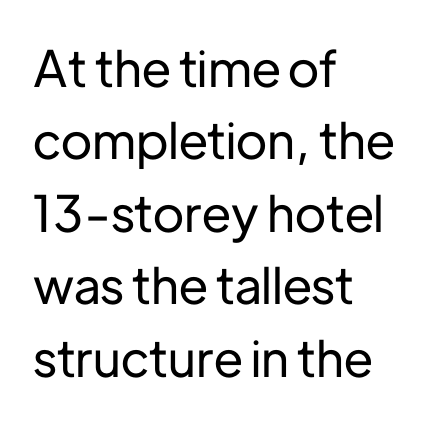
The ragged edge is on the right, which tells us the setting is flush left. If you drew a line through each stem, it would be perfectly vertical. Does the leading feel generous? No, just average. These lines are composed in type without serifs.
